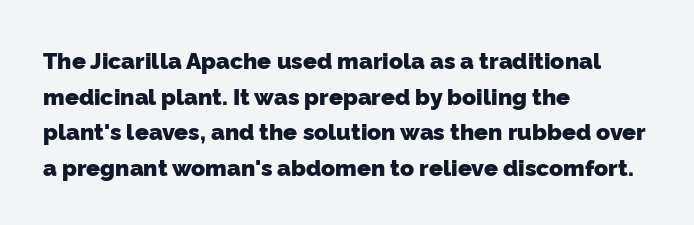
{"bold": "yes", "underline": "no", "align": "left", "line_spacing": "normal", "line_spacing_ratio": 1.55, "letter_spacing": "normal", "letter_spacing_em": 0.0, "glyph_px": 23}
